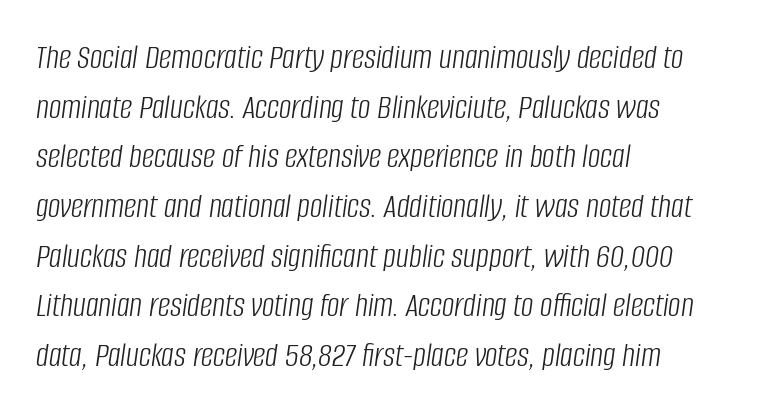
The image shows 35 px light, condensed type, italic (leaning right); set left-aligned, normal line spacing (1.42x), normal letter spacing, not underlined; low stroke contrast and a large x-height.
